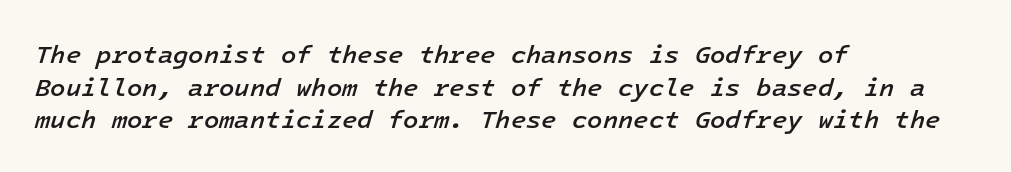
{"italic": "yes", "lean": "right", "slant_degrees": 16, "bold": "semi", "underline": "no", "align": "left", "line_spacing": "normal", "line_spacing_ratio": 1.31, "letter_spacing": "normal", "letter_spacing_em": 0.0, "glyph_px": 25}
